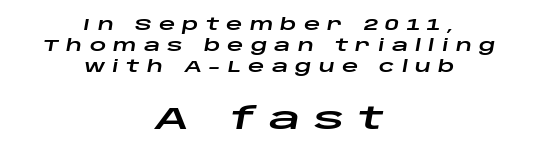
The image shows 31 px wide type, italic (leaning right); set centered, normal line spacing (1.3x), unusually wide letter spacing (+0.45 em), not underlined; the second (bottom) block is 1.94x larger; low stroke contrast and a large x-height.
